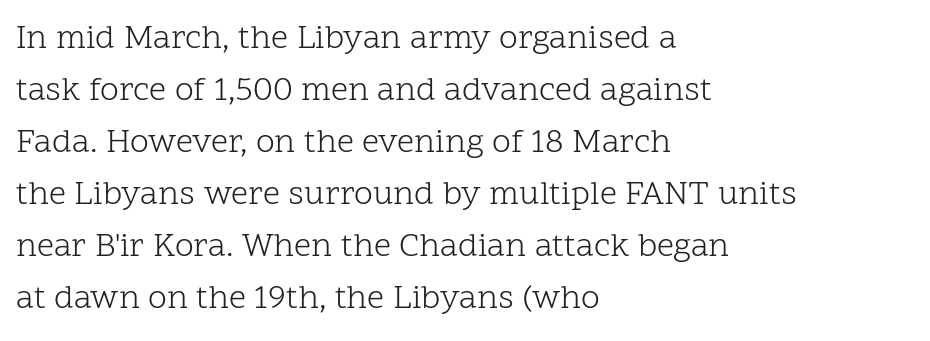
{"serif": "yes", "italic": "no", "bold": "no", "weight": "light", "width": "normal", "stroke_contrast": "low", "x_height": "medium", "monospaced": "no", "underline": "no", "align": "left", "line_spacing": "normal", "line_spacing_ratio": 1.53, "letter_spacing": "normal", "letter_spacing_em": 0.0, "glyph_px": 34}
